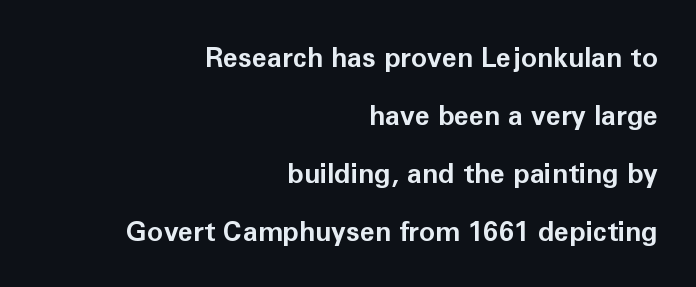
{"italic": "no", "bold": "yes", "underline": "no", "align": "right", "line_spacing": "loose", "line_spacing_ratio": 2.15, "letter_spacing": "normal", "letter_spacing_em": 0.0, "glyph_px": 27}
